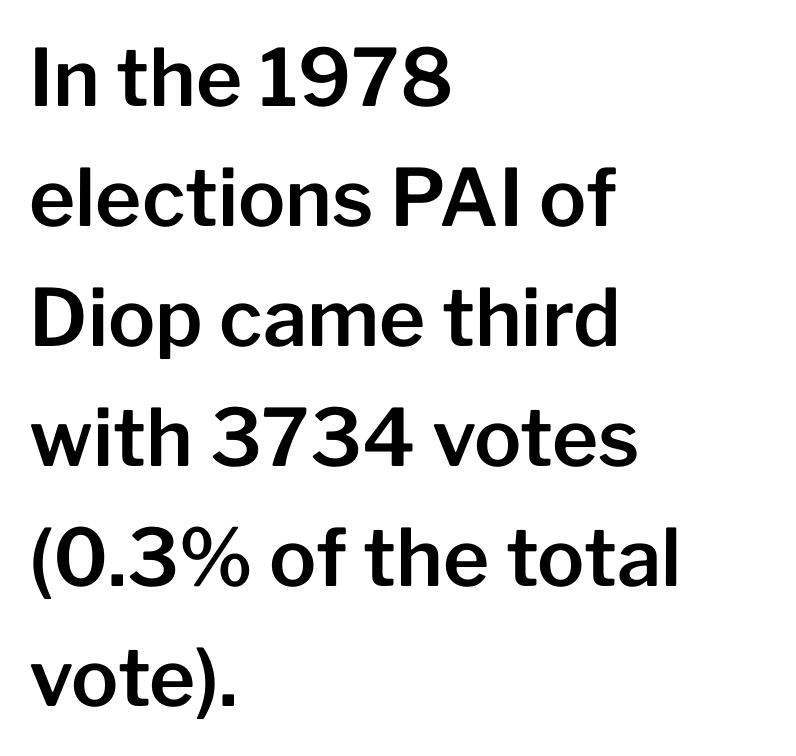
The image shows 79 px sans-serif type, upright; set left-aligned, normal line spacing (1.52x), normal letter spacing, not underlined; low stroke contrast and a medium x-height.
